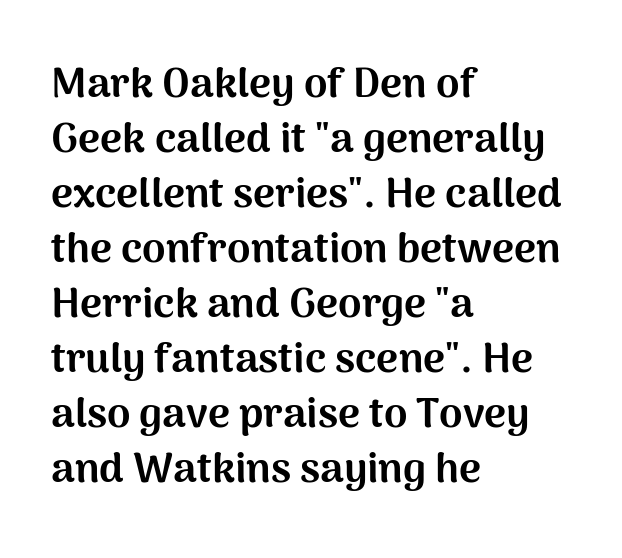
{"serif": "no", "italic": "no", "bold": "yes", "weight": "bold", "width": "normal", "stroke_contrast": "medium", "x_height": "medium", "monospaced": "no", "underline": "no", "align": "left", "line_spacing": "normal", "line_spacing_ratio": 1.31, "letter_spacing": "normal", "letter_spacing_em": 0.0, "glyph_px": 42}
